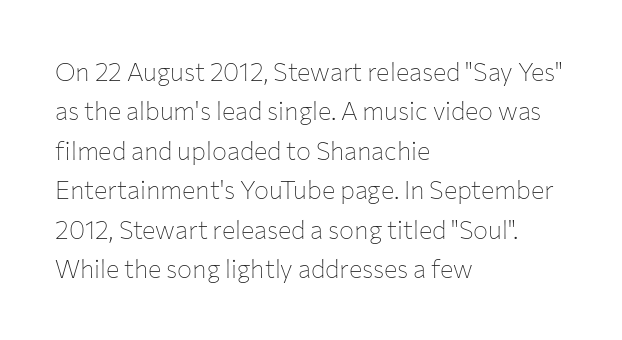
The image shows 25 px text type, upright; set left-aligned, normal line spacing (1.58x), normal letter spacing, not underlined.
